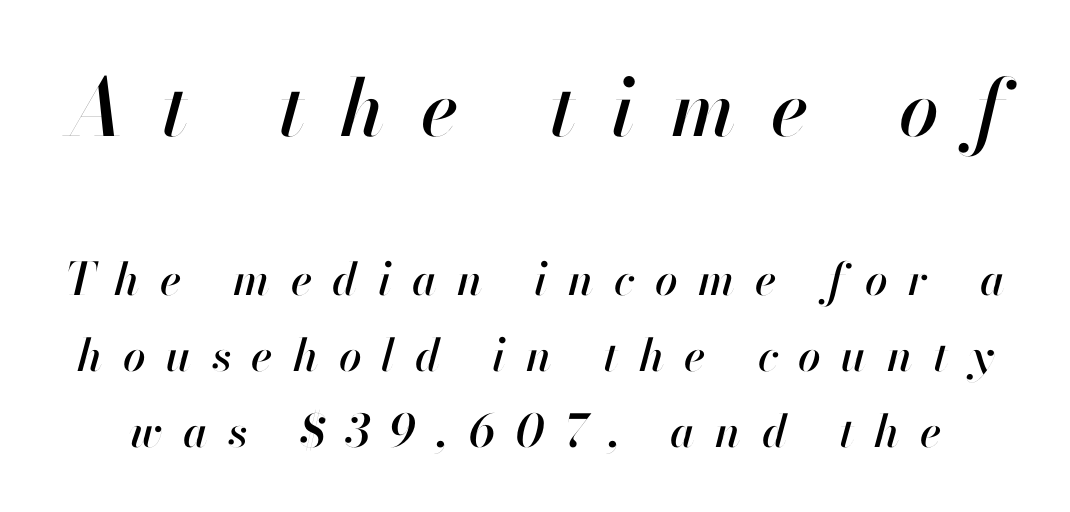
{"italic": "yes", "lean": "right", "slant_degrees": 13, "width": "normal", "stroke_contrast": "high", "x_height": "small", "monospaced": "no", "underline": "no", "line_spacing": "normal", "line_spacing_ratio": 1.69, "letter_spacing": "wide", "letter_spacing_em": 0.45, "larger_block": "first", "size_ratio": 1.76, "glyph_px": 79}
